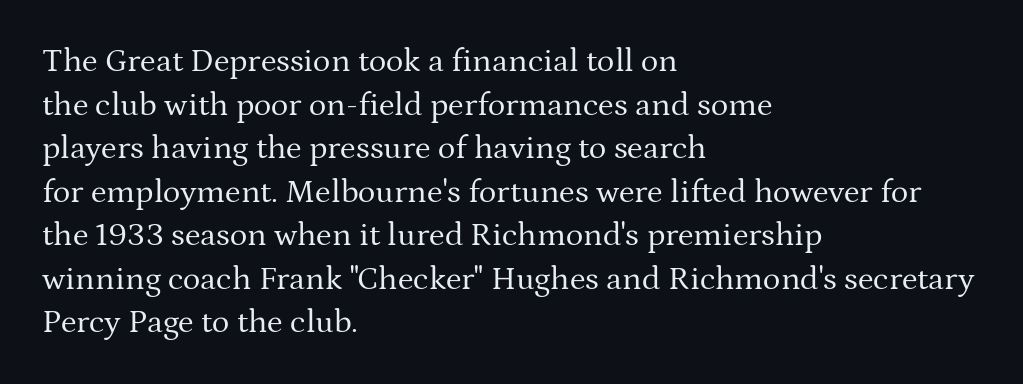
The cut favours lightness, reaching ordinary text weight at its darkest. The font family rendered here belongs to the serif group. This sample uses an upright cut, with every glyph sitting square on the baseline. Check under the words: just untouched page. Regarding leading, the lines here are spaced in the standard way.
